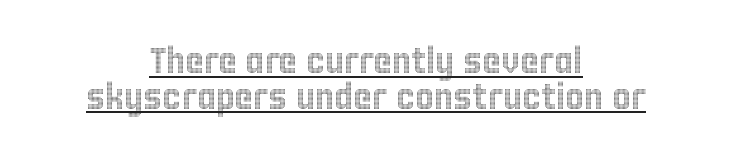
The image shows 36 px condensed type, upright; set centered, tight line spacing (0.99x), normal letter spacing, underlined; a large x-height.
